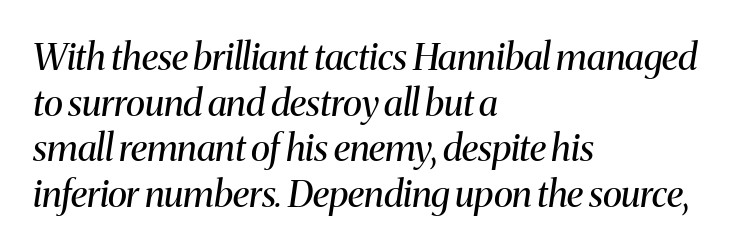
The image shows 37 px regular-weight serif type, italic (leaning right); set left-aligned, line spacing 1.23x, normal letter spacing, not underlined; medium stroke contrast and a medium x-height.
